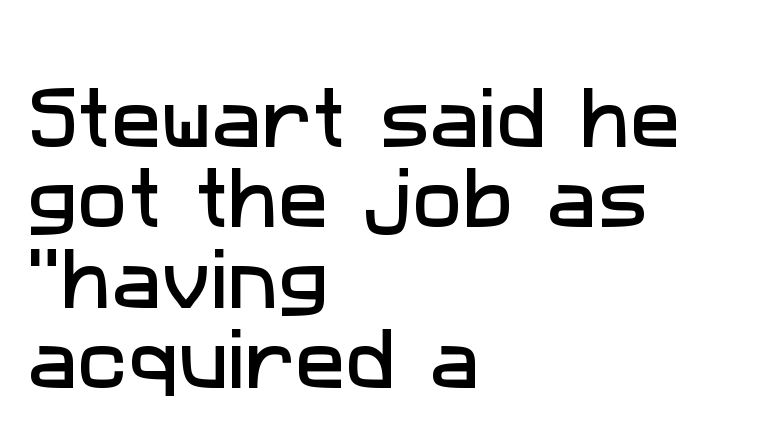
{"serif": "no", "width": "normal", "stroke_contrast": "low", "x_height": "medium", "monospaced": "no", "underline": "no", "align": "left", "line_spacing_ratio": 1.2, "letter_spacing": "normal", "letter_spacing_em": 0.0, "glyph_px": 67}
